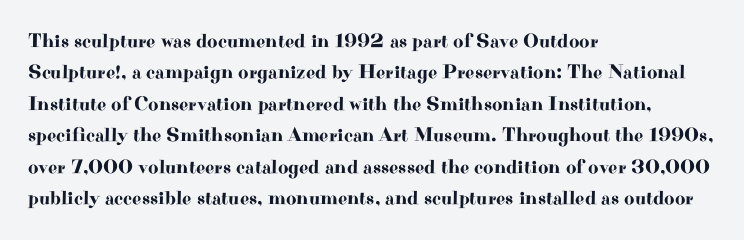
{"italic": "no", "underline": "no", "align": "left", "line_spacing": "normal", "line_spacing_ratio": 1.57, "letter_spacing": "normal", "letter_spacing_em": 0.0, "glyph_px": 20}
